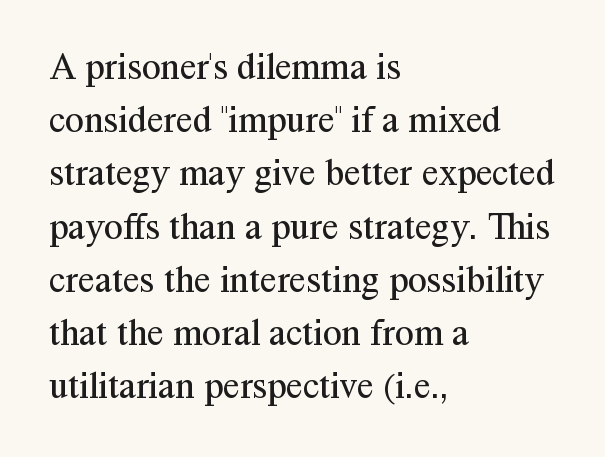
Q: Is the text bold? A: No.
Q: Is the text italic (slanted)? A: No, it is upright.
Q: Is the typeface a serif or a sans-serif typeface? A: Serif.
Q: Is the text underlined? A: No.
Q: How is the paragraph aligned? A: Left-aligned.
Q: Is the spacing between letters normal or unusually wide? A: Normal.
Q: Is the spacing between lines tight, normal or loose? A: Normal.
Q: Width (condensed, normal, or wide)? A: Normal.
Q: Stroke contrast? A: Medium.
Q: x-height? A: Medium.
Q: Monospaced? A: No.
